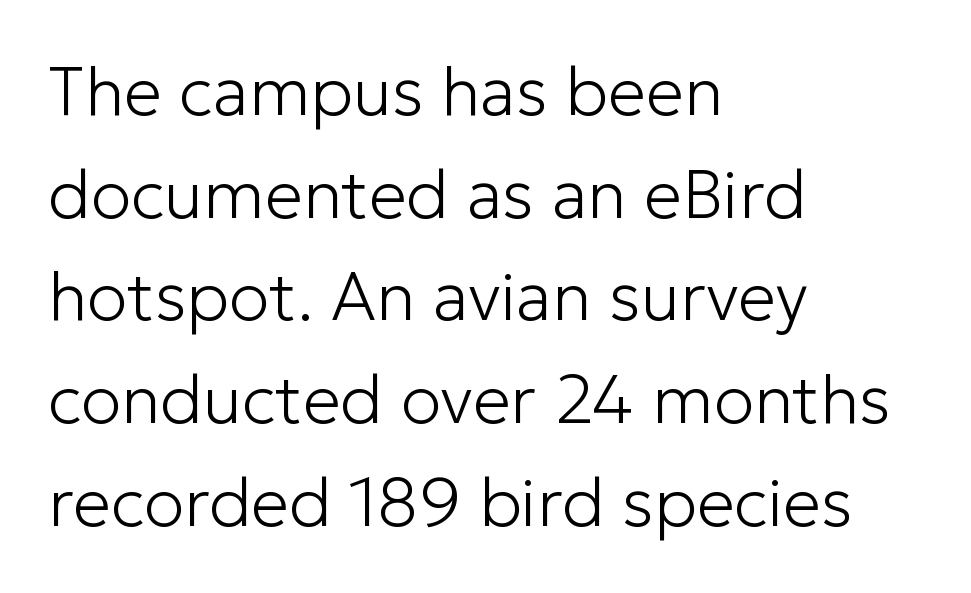
{"serif": "no", "italic": "no", "bold": "no", "weight": "light", "width": "normal", "stroke_contrast": "low", "x_height": "medium", "monospaced": "no", "underline": "no", "align": "left", "line_spacing": "normal", "line_spacing_ratio": 1.51, "letter_spacing": "normal", "letter_spacing_em": 0.0, "glyph_px": 68}
